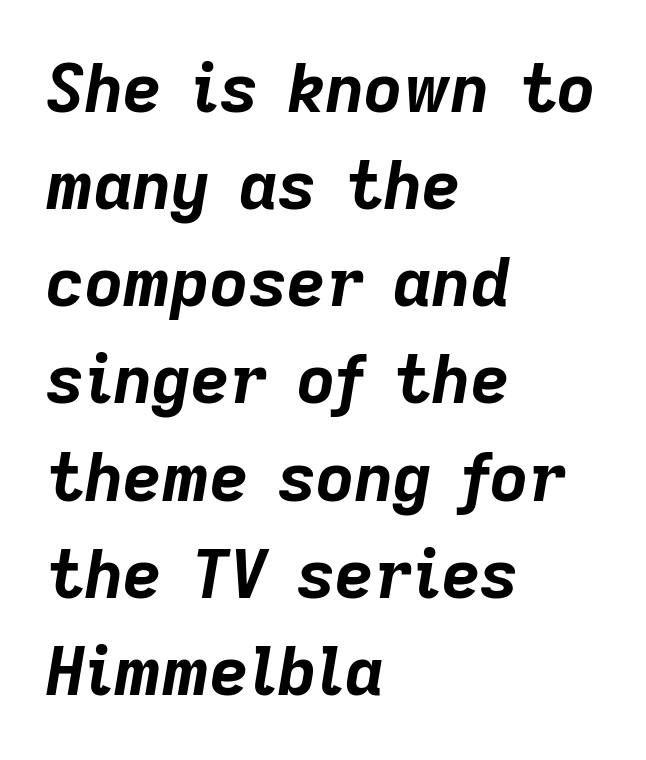
{"italic": "yes", "lean": "right", "slant_degrees": 9, "bold": "yes", "weight": "bold", "width": "normal", "stroke_contrast": "low", "x_height": "medium", "monospaced": "no", "underline": "no", "align": "left", "line_spacing": "normal", "line_spacing_ratio": 1.45, "letter_spacing": "normal", "letter_spacing_em": 0.0, "glyph_px": 67}
